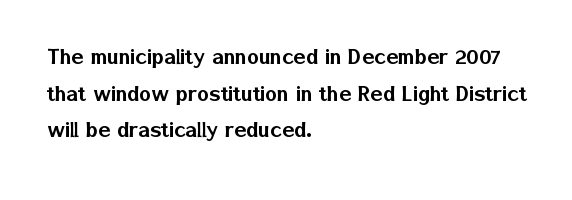
The letters stand straight up with perfectly vertical stems. The tracking reads as untouched default to a designer's eye. Vertical spacing — default. All the whitespace from short lines collects on the right. Bare-footed words on every line.
